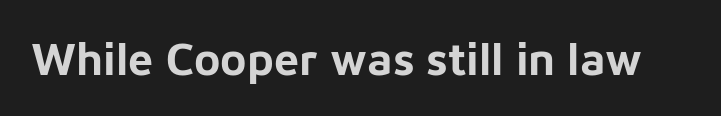
The image shows 45 px bold sans-serif type, upright; set normal letter spacing, not underlined; low stroke contrast and a medium x-height.
